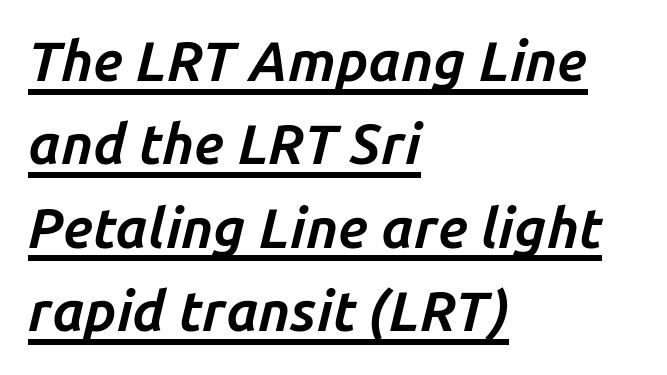
The image shows 56 px bold type, italic (leaning right); set left-aligned, normal line spacing (1.49x), normal letter spacing, underlined; low stroke contrast and a medium x-height.
